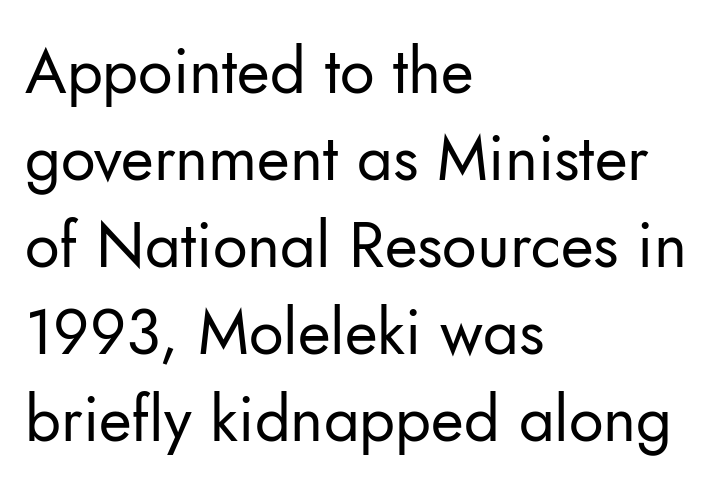
Clear beneath every line of the passage. Regarding leading, the lines here are spaced in the standard way. Visually the block forms a straight wall on the left and a jagged coastline on the right. Short note: letters normally spaced.
